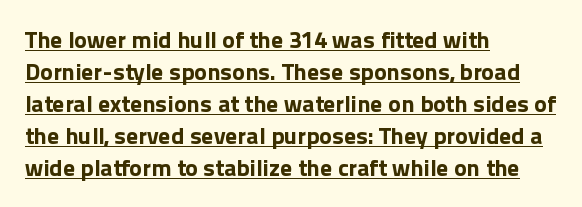
The image shows 24 px bold type, upright; set left-aligned, normal line spacing (1.33x), normal letter spacing, underlined.
